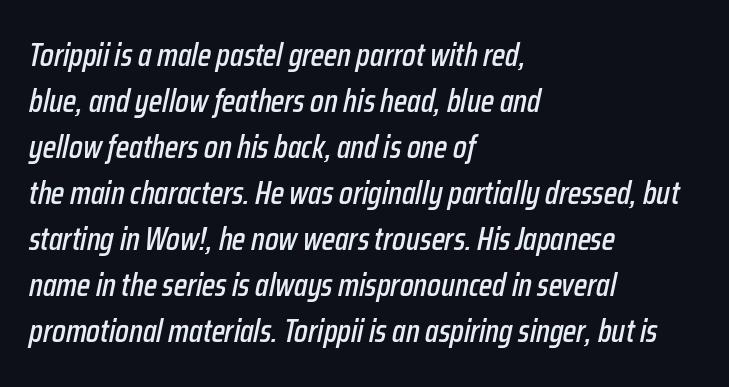
The rendering uses natural spacing where letterforms have individual widths. Short and long lines alike share a common starting point at left. This sample uses an oblique cut, with every glyph tilted off the vertical. Honestly, the row spacing looks completely unremarkable. Descenders are the only things crossing below the line.
